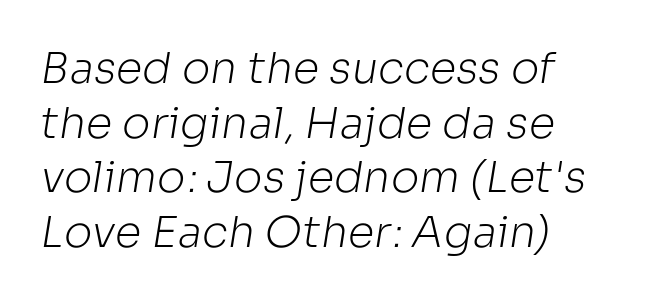
You could not count columns in this text — the font is proportionally spaced. Leading matches the norm, producing a regular column. The type is set solid horizontally, with unmodified tracking. Check under the words: just untouched page.
